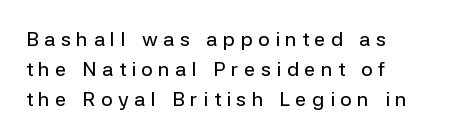
{"italic": "no", "underline": "no", "align": "left", "line_spacing": "normal", "line_spacing_ratio": 1.49, "letter_spacing": "wide", "letter_spacing_em": 0.28, "glyph_px": 20}
